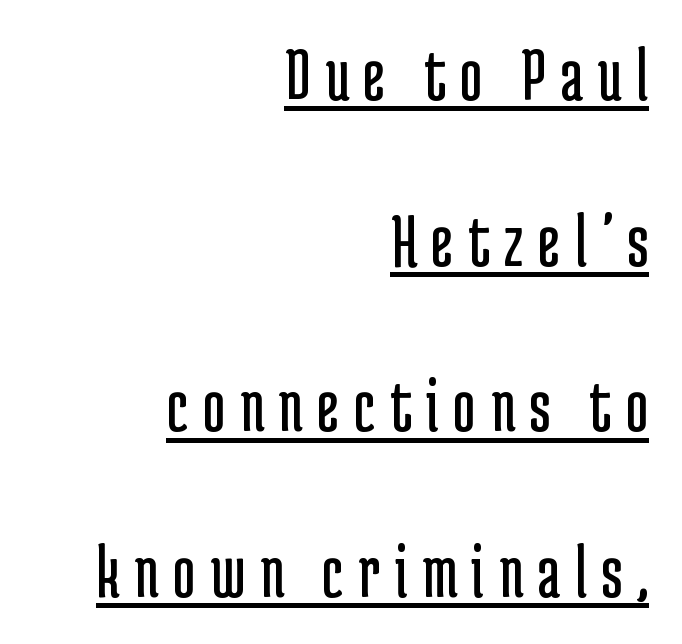
{"serif": "no", "italic": "no", "bold": "no", "weight": "regular", "width": "condensed", "stroke_contrast": "low", "x_height": "medium", "monospaced": "no", "underline": "yes", "align": "right", "line_spacing": "loose", "line_spacing_ratio": 2.15, "glyph_px": 77}
